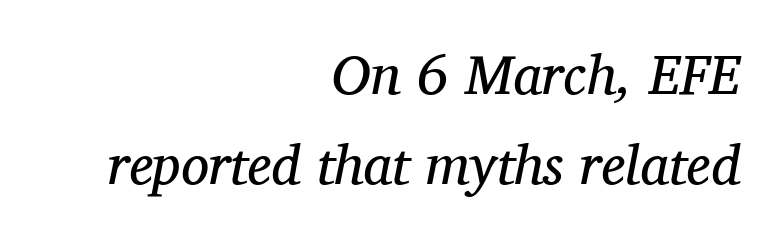
The image shows 56 px regular-weight serif type, italic (leaning right); set right-aligned, normal line spacing (1.61x), normal letter spacing, not underlined; medium stroke contrast and a medium x-height.
